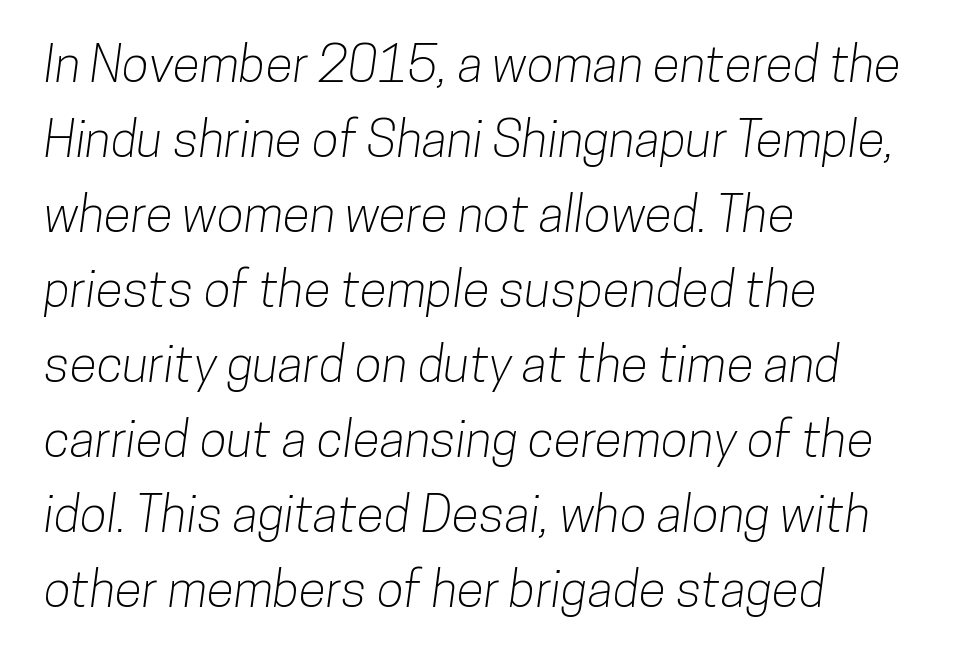
Q: Is the typeface a serif or a sans-serif typeface? A: Sans-serif.
Q: Is the text underlined? A: No.
Q: How is the paragraph aligned? A: Left-aligned.
Q: Is the spacing between letters normal or unusually wide? A: Normal.
Q: Is the spacing between lines tight, normal or loose? A: Normal.
Q: Width (condensed, normal, or wide)? A: Condensed.
Q: Stroke contrast? A: Low.
Q: x-height? A: Medium.
Q: Monospaced? A: No.
